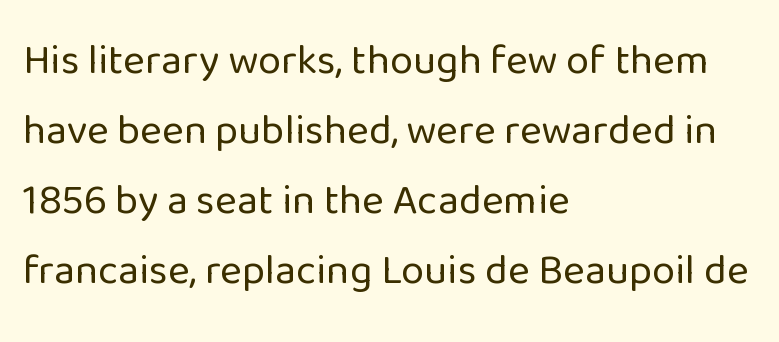
You could not count columns in this text — the font is proportionally spaced. Inter-character spacing is left at the font's built-in metrics. No letter is thick-stroked: the sample isn't bold. Each row of text sits above clean, open space. How would I describe the line gaps? Plain and ordinary.
